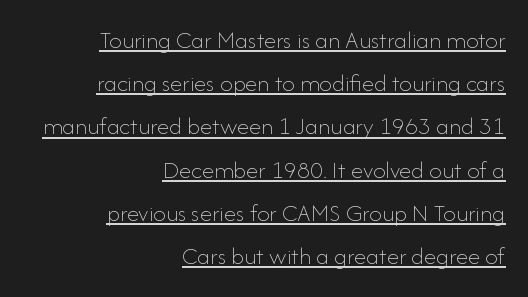
Q: Is the text bold? A: No.
Q: Is the text italic (slanted)? A: No, it is upright.
Q: Is the text underlined? A: Yes.
Q: How is the paragraph aligned? A: Right-aligned.
Q: Is the spacing between letters normal or unusually wide? A: Normal.
